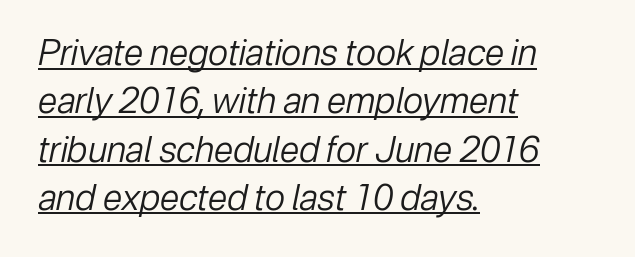
The image shows 35 px regular-weight type, italic (leaning right); set left-aligned, normal line spacing (1.38x), normal letter spacing, underlined; low stroke contrast and a medium x-height.
